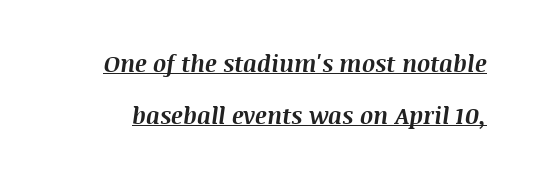
{"italic": "yes", "lean": "right", "slant_degrees": 8, "bold": "yes", "underline": "yes", "line_spacing": "loose", "line_spacing_ratio": 2.25, "letter_spacing": "normal", "letter_spacing_em": 0.0, "glyph_px": 23}
